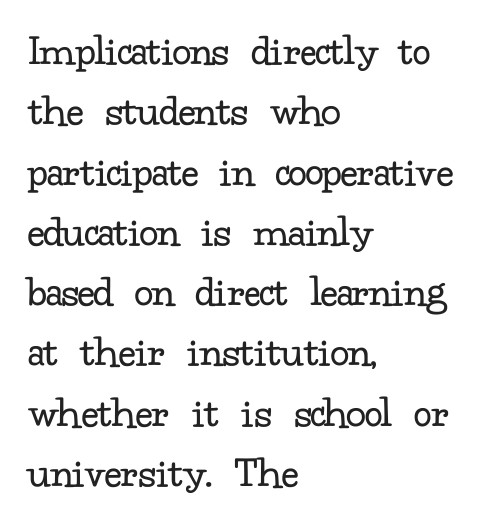
The image shows 45 px regular-weight serif type, upright; set left-aligned, normal line spacing (1.34x), normal letter spacing, not underlined; low stroke contrast and a small x-height.
